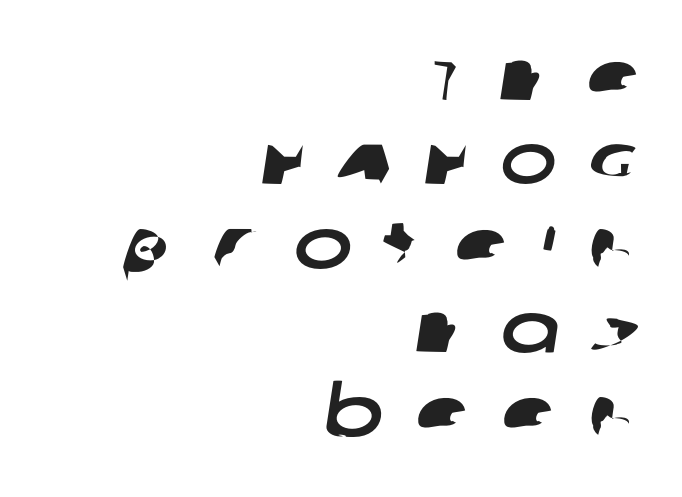
The image shows 70 px wide sans-serif type; set right-aligned, line spacing 1.2x, unusually wide letter spacing (+0.46 em), not underlined; low stroke contrast and a large x-height.
